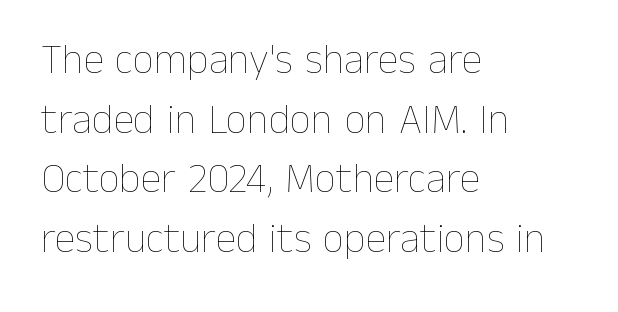
Q: Is the text bold? A: No.
Q: Is the text italic (slanted)? A: No, it is upright.
Q: Is the text underlined? A: No.
Q: How is the paragraph aligned? A: Left-aligned.
Q: Is the spacing between letters normal or unusually wide? A: Normal.
Q: Is the spacing between lines tight, normal or loose? A: Normal.
Q: Width (condensed, normal, or wide)? A: Normal.
Q: Stroke contrast? A: Low.
Q: x-height? A: Medium.
Q: Monospaced? A: No.
